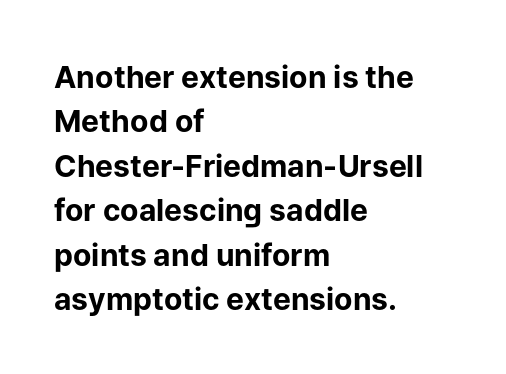
{"serif": "no", "italic": "no", "bold": "yes", "weight": "bold", "width": "normal", "stroke_contrast": "low", "x_height": "medium", "monospaced": "no", "underline": "no", "align": "left", "line_spacing": "normal", "line_spacing_ratio": 1.48, "letter_spacing": "normal", "letter_spacing_em": 0.0, "glyph_px": 30}
